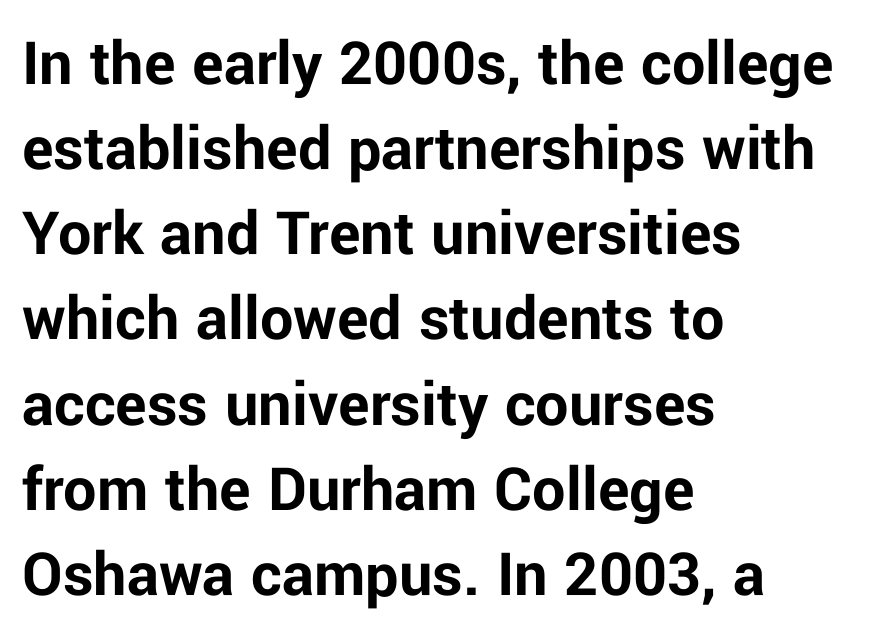
Q: Is the text bold? A: Yes.
Q: Is the text italic (slanted)? A: No, it is upright.
Q: Is the typeface a serif or a sans-serif typeface? A: Sans-serif.
Q: Is the text underlined? A: No.
Q: How is the paragraph aligned? A: Left-aligned.
Q: Is the spacing between letters normal or unusually wide? A: Normal.
Q: Is the spacing between lines tight, normal or loose? A: Normal.
Q: Width (condensed, normal, or wide)? A: Normal.
Q: Stroke contrast? A: Low.
Q: x-height? A: Medium.
Q: Monospaced? A: No.
